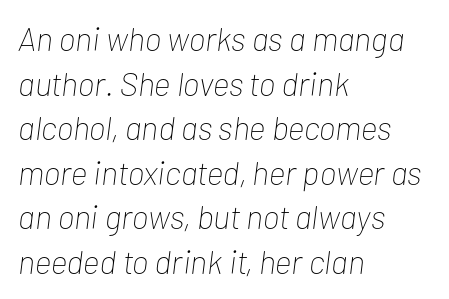
Q: Is the text bold? A: No.
Q: Is the text italic (slanted)? A: Yes, it leans right by about 7 degrees.
Q: Is the text underlined? A: No.
Q: How is the paragraph aligned? A: Left-aligned.
Q: Is the spacing between letters normal or unusually wide? A: Normal.
Q: Is the spacing between lines tight, normal or loose? A: Normal.
Q: Width (condensed, normal, or wide)? A: Condensed.
Q: Stroke contrast? A: Low.
Q: x-height? A: Medium.
Q: Monospaced? A: No.
